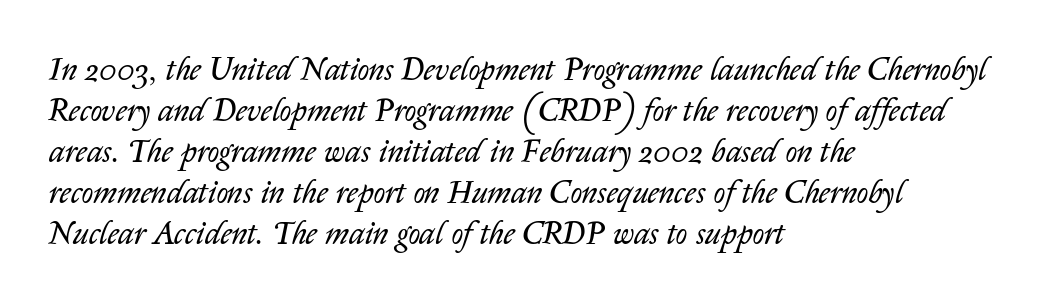
{"italic": "yes", "lean": "right", "slant_degrees": 14, "bold": "no", "weight": "regular", "width": "normal", "stroke_contrast": "low", "x_height": "medium", "monospaced": "no", "underline": "no", "align": "left", "line_spacing": "normal", "line_spacing_ratio": 1.28, "letter_spacing": "normal", "letter_spacing_em": 0.0, "glyph_px": 32}
